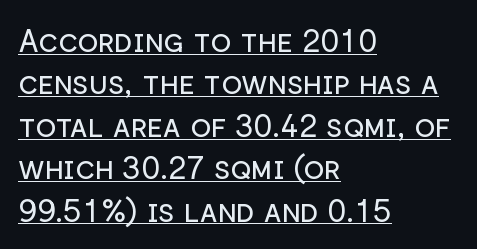
{"serif": "no", "italic": "no", "bold": "no", "weight": "regular", "width": "normal", "stroke_contrast": "low", "x_height": "medium", "monospaced": "no", "underline": "yes", "align": "left", "line_spacing": "normal", "line_spacing_ratio": 1.37, "letter_spacing": "normal", "letter_spacing_em": 0.0, "glyph_px": 31}
